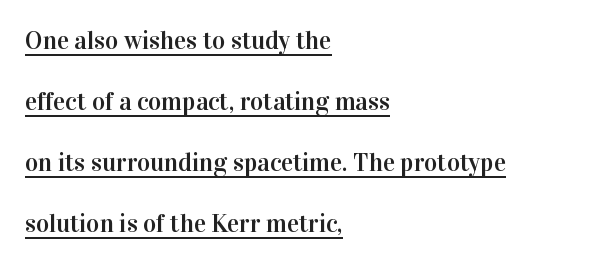
The image shows 25 px text type, upright; set left-aligned, loose line spacing (2.44x), normal letter spacing, underlined.
